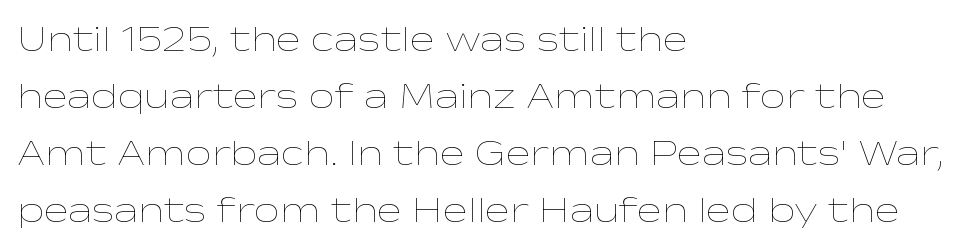
Q: Is the text bold? A: No.
Q: Is the text italic (slanted)? A: No, it is upright.
Q: Is the text underlined? A: No.
Q: How is the paragraph aligned? A: Left-aligned.
Q: Is the spacing between letters normal or unusually wide? A: Normal.
Q: Is the spacing between lines tight, normal or loose? A: Normal.
Q: Width (condensed, normal, or wide)? A: Wide.
Q: Stroke contrast? A: Low.
Q: x-height? A: Medium.
Q: Monospaced? A: No.
